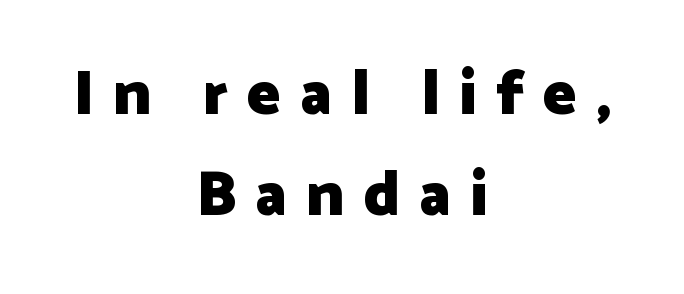
The image shows 63 px heavy sans-serif type, upright; set centered, normal line spacing (1.6x), unusually wide letter spacing (+0.3 em), not underlined; low stroke contrast and a medium x-height.
